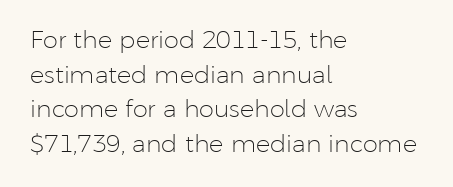
Regarding leading, the lines here are spaced in the standard way. The letters look calm and open, with moderate or lighter stems. Layout note: lines flush left. The rendering keeps characters at their native spacing. The lettering stays uniformly vertical, giving the passage a roman look. Underline: absent.
